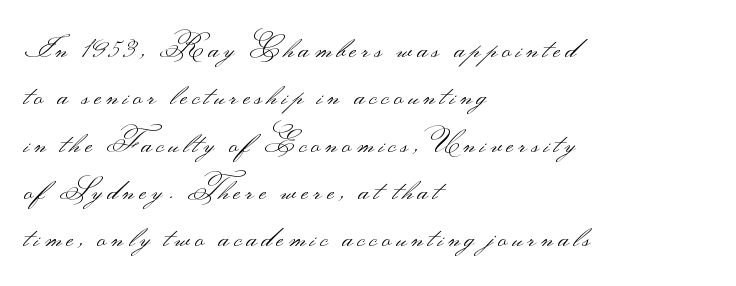
Spacing verdict: proportional, widths tailored to each character. Just letters on the line, the space beneath them empty. The rendering uses a moderate line-height, typical for paragraphs.
